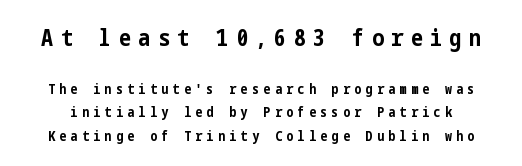
{"italic": "no", "bold": "yes", "underline": "no", "line_spacing": "normal", "line_spacing_ratio": 1.66, "letter_spacing": "wide", "letter_spacing_em": 0.31, "larger_block": "first", "size_ratio": 1.71, "glyph_px": 24}
